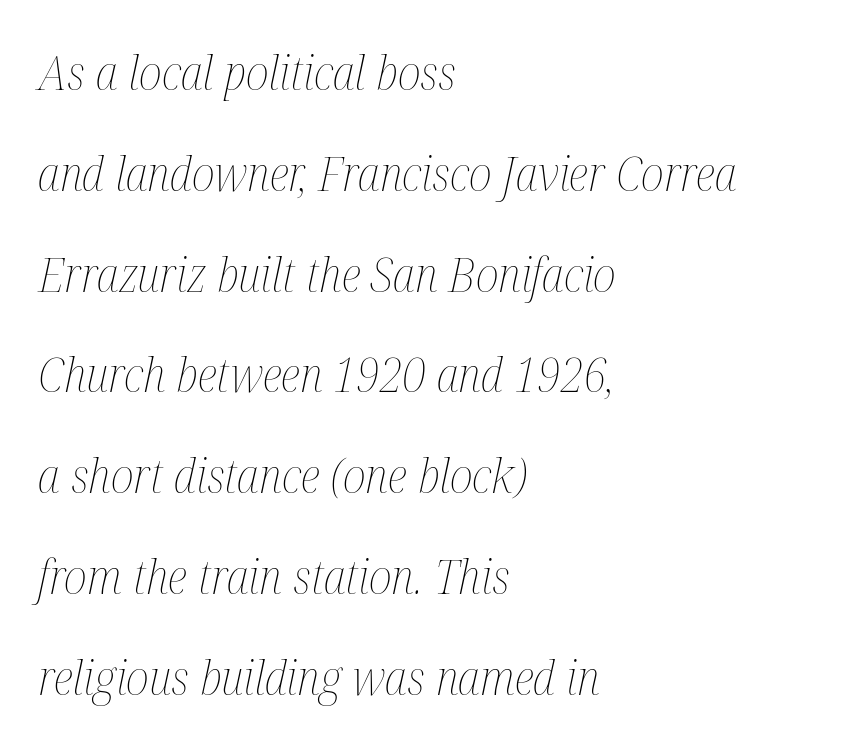
The image shows 48 px thin, condensed type, italic (leaning right); set left-aligned, loose line spacing (2.1x), normal letter spacing, not underlined; medium stroke contrast and a medium x-height.
